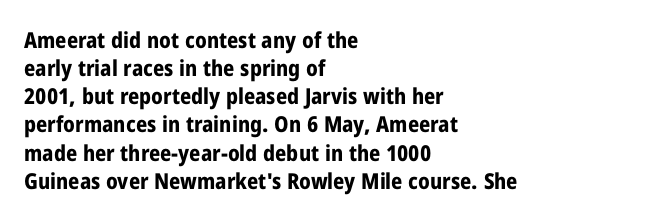
The image shows 22 px bold type, upright; set left-aligned, normal line spacing (1.28x), normal letter spacing, not underlined.
